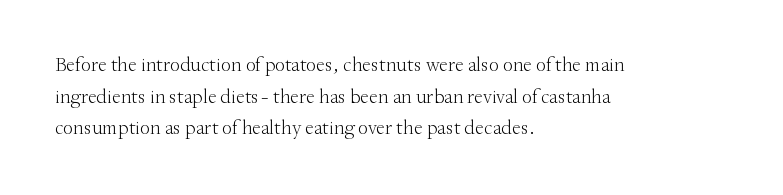
{"italic": "no", "bold": "no", "underline": "no", "align": "left", "line_spacing": "normal", "line_spacing_ratio": 1.58, "letter_spacing": "normal", "letter_spacing_em": 0.0, "glyph_px": 20}
